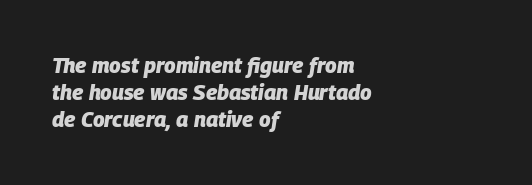
The image shows 21 px bold type, italic (leaning right); set left-aligned, normal line spacing (1.29x), normal letter spacing, not underlined.
